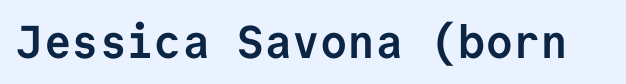
Q: Is the text bold? A: Yes.
Q: Is the text italic (slanted)? A: No, it is upright.
Q: Is the typeface a serif or a sans-serif typeface? A: Sans-serif.
Q: Is the text underlined? A: No.
Q: Is the spacing between letters normal or unusually wide? A: Normal.
Q: Width (condensed, normal, or wide)? A: Normal.
Q: Stroke contrast? A: Low.
Q: x-height? A: Medium.
Q: Monospaced? A: Yes.
